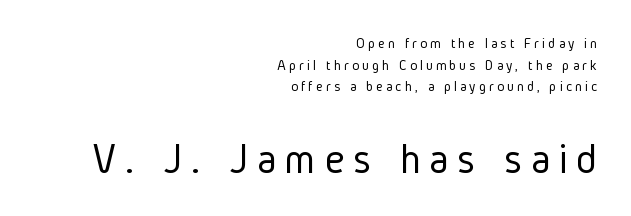
The typeface chosen for these lines omits serifs. Compared with typical paragraphs, the rows here are spaced about the same. Tracking here is generous; glyphs stand well apart from one another. Ordinary non-slanted type is in use. Spacing verdict: proportional, widths tailored to each character.
